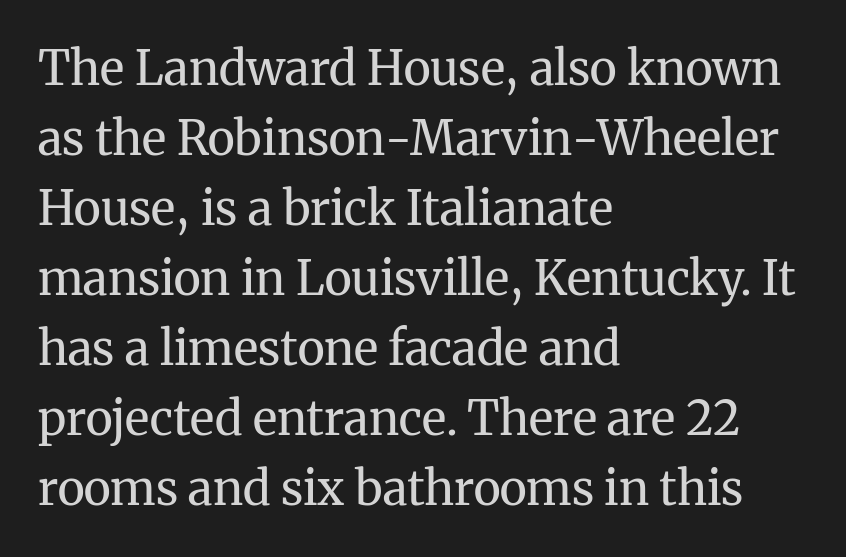
{"serif": "yes", "italic": "no", "bold": "no", "weight": "regular", "width": "normal", "stroke_contrast": "medium", "x_height": "medium", "monospaced": "no", "underline": "no", "align": "left", "line_spacing": "normal", "line_spacing_ratio": 1.49, "letter_spacing": "normal", "letter_spacing_em": 0.0, "glyph_px": 47}
